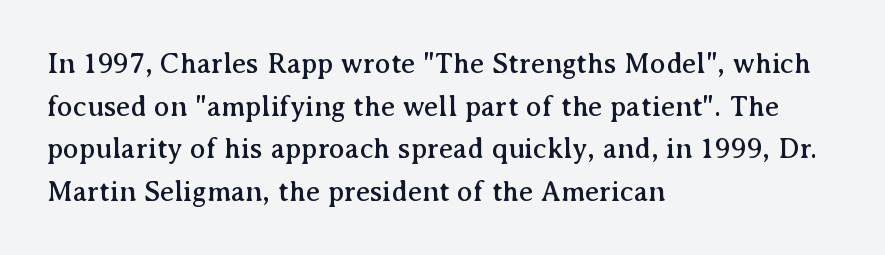
{"serif": "yes", "italic": "no", "width": "normal", "stroke_contrast": "medium", "x_height": "medium", "monospaced": "no", "underline": "no", "align": "left", "line_spacing": "normal", "line_spacing_ratio": 1.47, "letter_spacing": "normal", "letter_spacing_em": 0.0, "glyph_px": 29}
